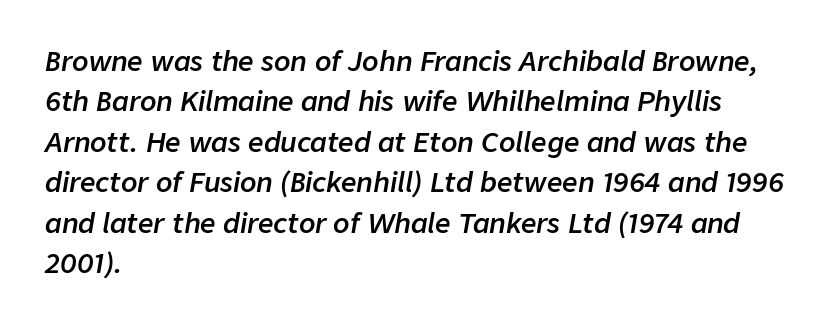
The image shows 27 px text type, italic (leaning right); set left-aligned, normal line spacing (1.5x), normal letter spacing, not underlined.
